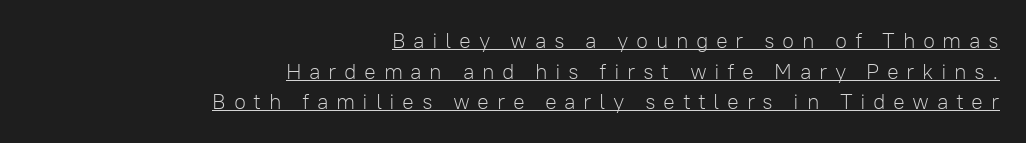
{"italic": "no", "bold": "no", "underline": "yes", "align": "right", "line_spacing": "normal", "line_spacing_ratio": 1.39, "letter_spacing": "wide", "letter_spacing_em": 0.34, "glyph_px": 22}
